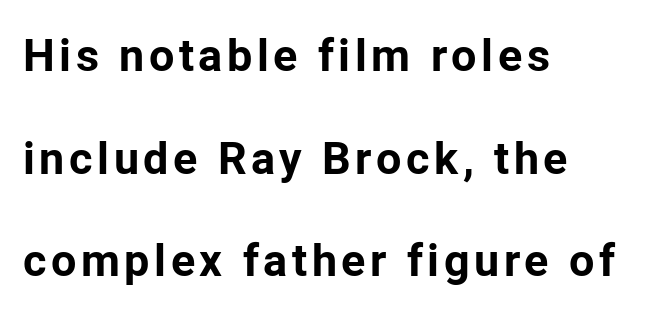
{"serif": "no", "italic": "no", "bold": "yes", "weight": "bold", "width": "normal", "stroke_contrast": "low", "x_height": "medium", "monospaced": "no", "underline": "no", "align": "left", "line_spacing": "loose", "line_spacing_ratio": 2.28, "glyph_px": 45}
